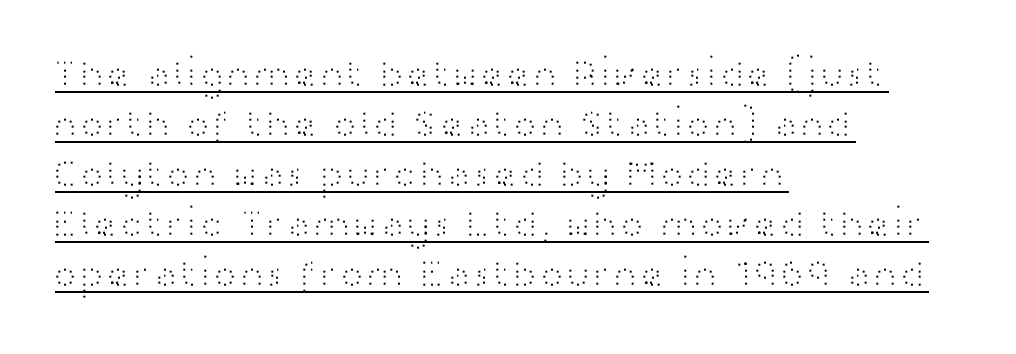
Q: Is the text bold? A: No.
Q: Is the text italic (slanted)? A: No, it is upright.
Q: Is the typeface a serif or a sans-serif typeface? A: Sans-serif.
Q: Is the text underlined? A: Yes.
Q: How is the paragraph aligned? A: Left-aligned.
Q: Is the spacing between letters normal or unusually wide? A: Normal.
Q: Is the spacing between lines tight, normal or loose? A: Normal.
Q: Width (condensed, normal, or wide)? A: Wide.
Q: Stroke contrast? A: High.
Q: x-height? A: Medium.
Q: Monospaced? A: No.
